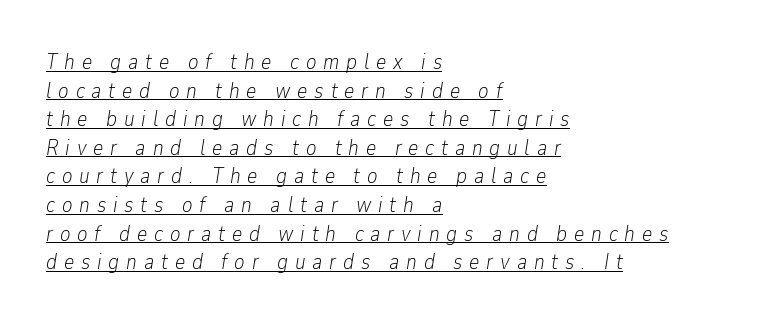
The image shows 22 px text type, italic (leaning right); set left-aligned, normal line spacing (1.3x), unusually wide letter spacing (+0.31 em), underlined.
